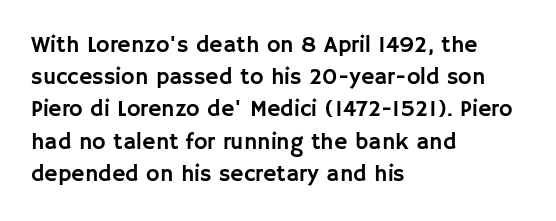
Does the leading feel generous? No, just average. The paragraph shown leans on its left margin. The string is rendered with underlining switched off. Here the glyphs are tracked normally, forming tight word shapes. The font's upright variant was chosen for this text.
